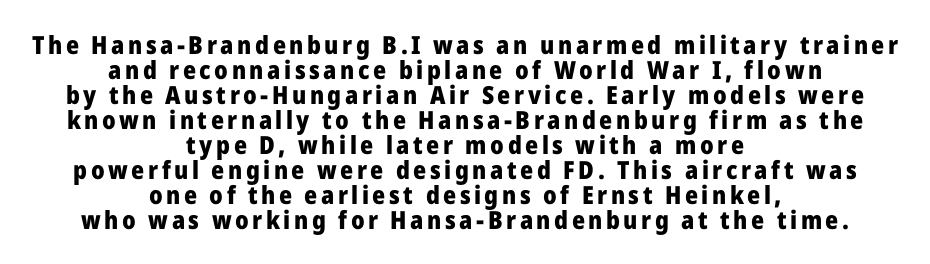
The image shows 25 px bold type, upright; set centered, tight line spacing (1.0x), not underlined.
